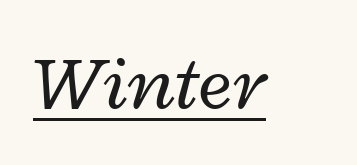
Q: Is the text bold? A: No.
Q: Is the text italic (slanted)? A: Yes, it leans right by about 12 degrees.
Q: Is the text underlined? A: Yes.
Q: Is the spacing between letters normal or unusually wide? A: Normal.
Q: Width (condensed, normal, or wide)? A: Wide.
Q: Stroke contrast? A: Low.
Q: x-height? A: Medium.
Q: Monospaced? A: No.
